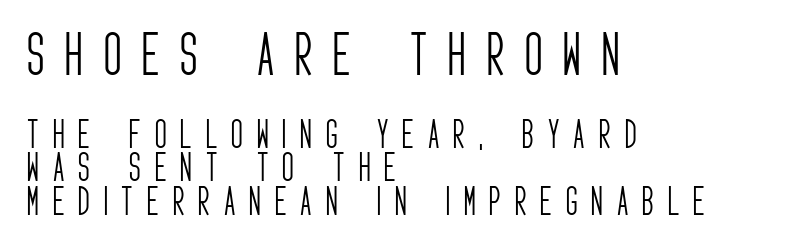
The image shows 48 px light, condensed sans-serif type, upright; set left-aligned, tight line spacing (1.05x), unusually wide letter spacing (+0.44 em), not underlined; the first (top) block is 1.5x larger; low stroke contrast and a large x-height.
